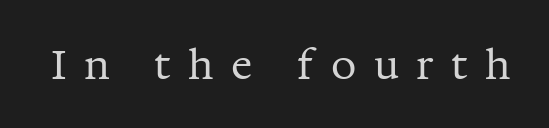
Q: Is the text bold? A: No.
Q: Is the text italic (slanted)? A: No, it is upright.
Q: Is the typeface a serif or a sans-serif typeface? A: Serif.
Q: Is the text underlined? A: No.
Q: Is the spacing between letters normal or unusually wide? A: Unusually wide.
Q: Width (condensed, normal, or wide)? A: Normal.
Q: Stroke contrast? A: Medium.
Q: x-height? A: Medium.
Q: Monospaced? A: No.
